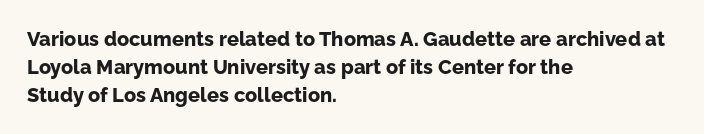
Q: Is the text bold? A: Yes.
Q: Is the text italic (slanted)? A: No, it is upright.
Q: Is the text underlined? A: No.
Q: How is the paragraph aligned? A: Left-aligned.
Q: Is the spacing between letters normal or unusually wide? A: Normal.
Q: Is the spacing between lines tight, normal or loose? A: Normal.
